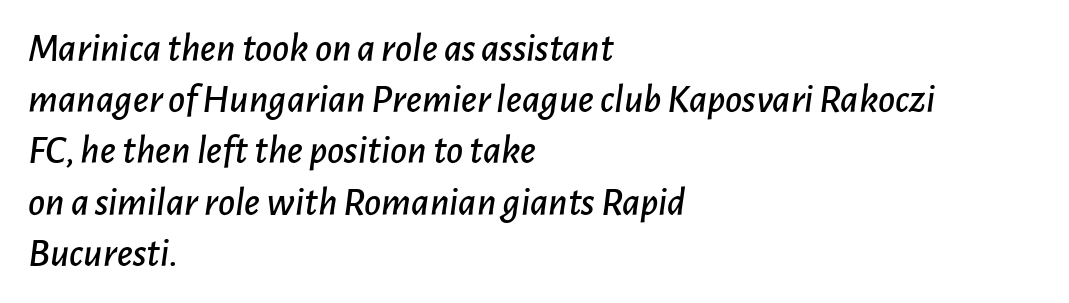
{"italic": "yes", "lean": "right", "slant_degrees": 7, "width": "normal", "stroke_contrast": "low", "x_height": "medium", "monospaced": "no", "underline": "no", "align": "left", "line_spacing": "normal", "line_spacing_ratio": 1.25, "letter_spacing": "normal", "letter_spacing_em": 0.0, "glyph_px": 41}
